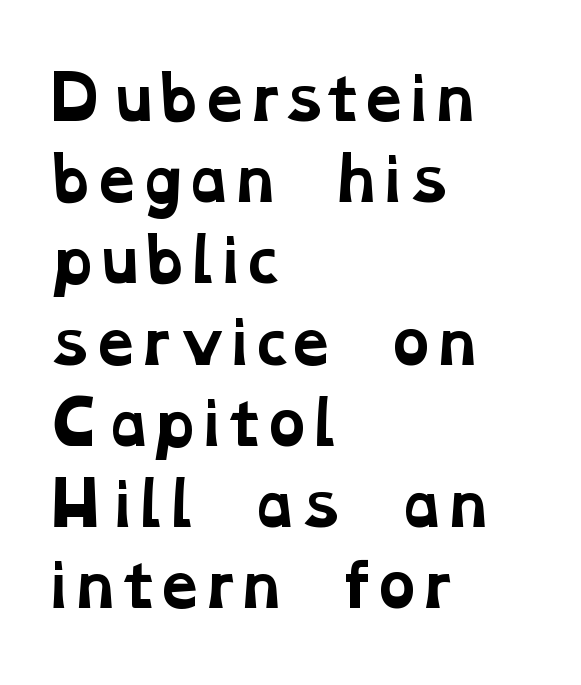
The image shows 58 px bold, wide serif type; set left-aligned, normal line spacing (1.4x), normal letter spacing, not underlined; low stroke contrast and a medium x-height.
